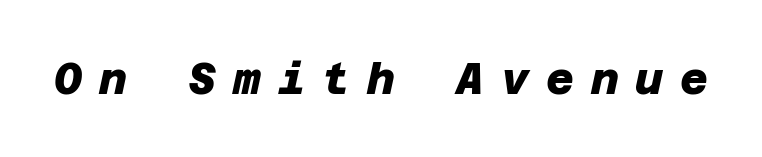
{"serif": "no", "bold": "yes", "weight": "heavy", "width": "normal", "stroke_contrast": "low", "x_height": "large", "underline": "no", "letter_spacing": "wide", "letter_spacing_em": 0.39, "glyph_px": 43}
